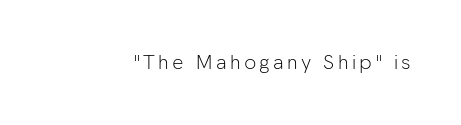
Q: Is the text bold? A: No.
Q: Is the text italic (slanted)? A: No, it is upright.
Q: Is the text underlined? A: No.
